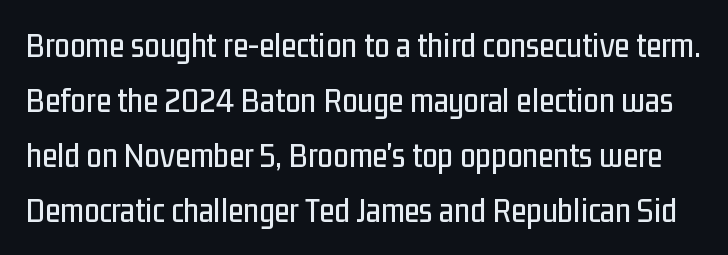
Q: Is the text italic (slanted)? A: No, it is upright.
Q: Is the typeface a serif or a sans-serif typeface? A: Sans-serif.
Q: Is the text underlined? A: No.
Q: Is the spacing between letters normal or unusually wide? A: Normal.
Q: Is the spacing between lines tight, normal or loose? A: Normal.
Q: Width (condensed, normal, or wide)? A: Condensed.
Q: Stroke contrast? A: Low.
Q: x-height? A: Medium.
Q: Monospaced? A: No.
